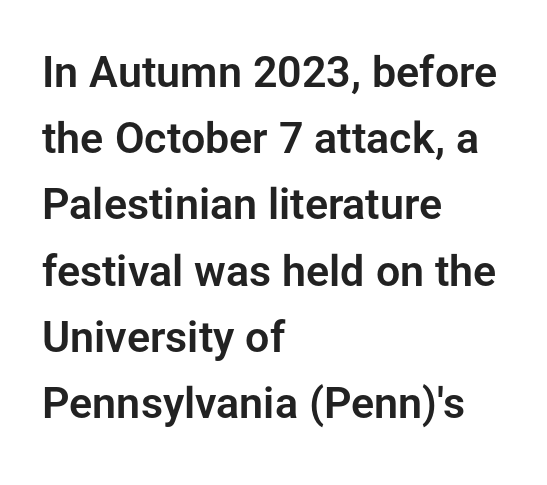
The image shows 43 px sans-serif type, upright; set left-aligned, normal line spacing (1.54x), normal letter spacing, not underlined; low stroke contrast and a medium x-height.
